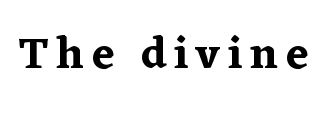
Q: Is the text italic (slanted)? A: No, it is upright.
Q: Is the typeface a serif or a sans-serif typeface? A: Serif.
Q: Is the text underlined? A: No.
Q: Width (condensed, normal, or wide)? A: Normal.
Q: Stroke contrast? A: Low.
Q: x-height? A: Medium.
Q: Monospaced? A: No.
